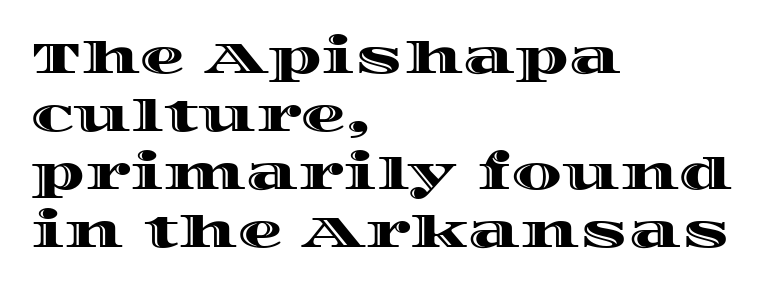
Q: Is the text italic (slanted)? A: No, it is upright.
Q: Is the text underlined? A: No.
Q: How is the paragraph aligned? A: Left-aligned.
Q: Is the spacing between letters normal or unusually wide? A: Normal.
Q: Is the spacing between lines tight, normal or loose? A: Normal.
Q: Width (condensed, normal, or wide)? A: Wide.
Q: x-height? A: Large.
Q: Monospaced? A: No.
